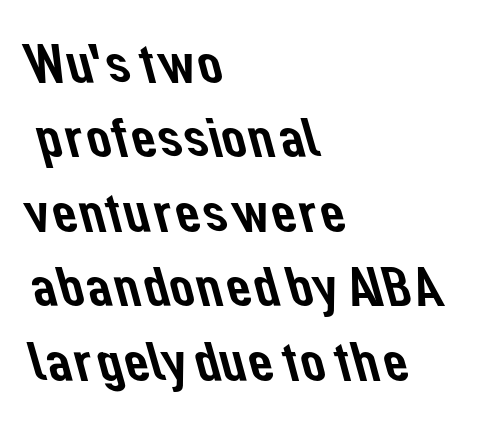
{"serif": "no", "width": "normal", "stroke_contrast": "low", "x_height": "medium", "monospaced": "no", "underline": "no", "align": "left", "line_spacing": "normal", "line_spacing_ratio": 1.33, "letter_spacing": "normal", "letter_spacing_em": 0.0, "glyph_px": 56}
